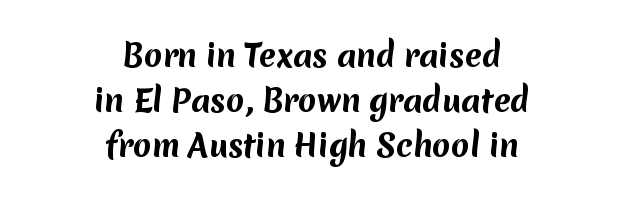
Only glyphs here, with clear space below each row. Think of a printed novel: that variable character pitch is what you see here. The sample has been set heavy, in full bold. Is this a sans? Yes — the strokes have no serifs. The type is set solid horizontally, with unmodified tracking.
